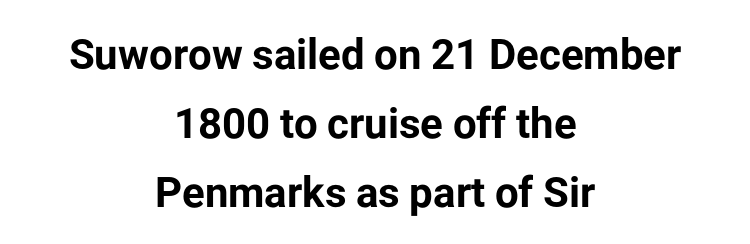
The image shows 42 px bold sans-serif type, upright; set centered, normal line spacing (1.64x), normal letter spacing, not underlined; low stroke contrast and a medium x-height.
